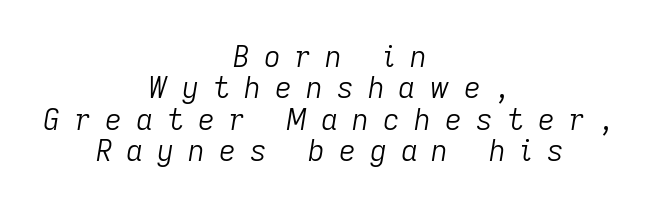
Q: Is the text bold? A: No.
Q: Is the text italic (slanted)? A: Yes, it leans right by about 9 degrees.
Q: Is the text underlined? A: No.
Q: How is the paragraph aligned? A: Centered.
Q: Is the spacing between letters normal or unusually wide? A: Unusually wide.
Q: Is the spacing between lines tight, normal or loose? A: Tight.
Q: Width (condensed, normal, or wide)? A: Normal.
Q: Stroke contrast? A: Low.
Q: x-height? A: Medium.
Q: Monospaced? A: No.
